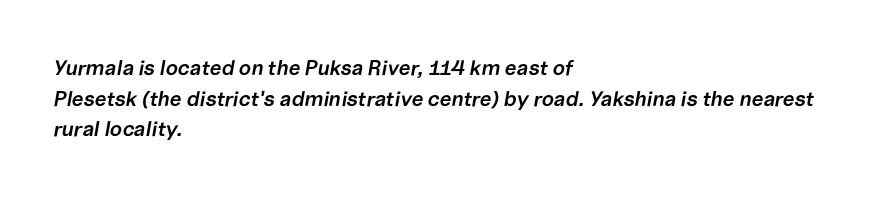
The passage shown is semibold, sitting just below true bold. Unmarked baselines from the first word to the last. The rendering anchors every line to the left-hand side. Rendered with sloped, italic letterforms. Summary of vertical rhythm: regular, with standard interline spacing.
